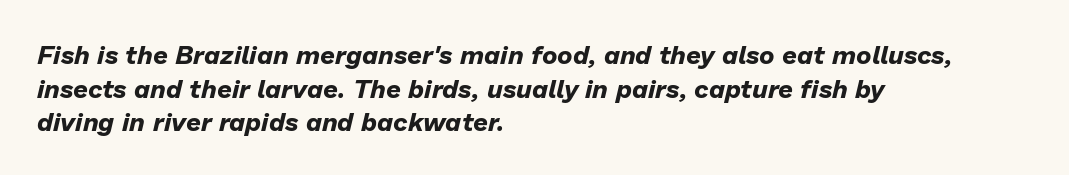
Each word holds together tightly as a unit, with standard inter-letter gaps. The glyphs look as if they've been sheared to an angle. Summary of weight: heavy, a full bold. Reading down the block, your eye returns to a fixed left position each line. The area under the type is left untouched.
